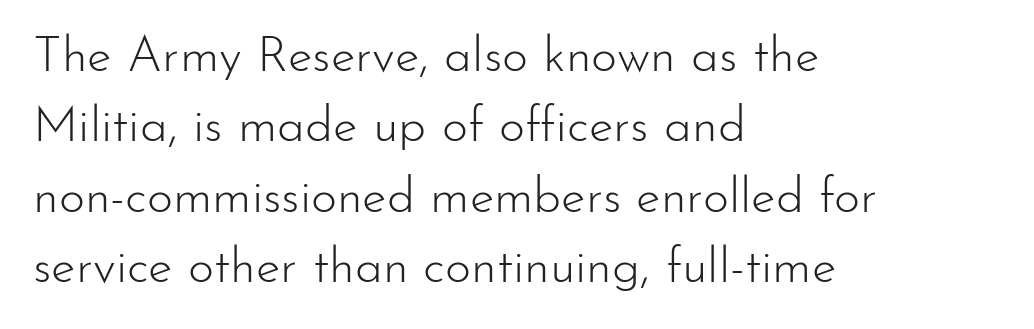
{"serif": "no", "italic": "no", "bold": "no", "weight": "light", "width": "normal", "stroke_contrast": "low", "x_height": "small", "monospaced": "no", "underline": "no", "align": "left", "line_spacing": "normal", "line_spacing_ratio": 1.41, "letter_spacing": "normal", "letter_spacing_em": 0.0, "glyph_px": 50}
